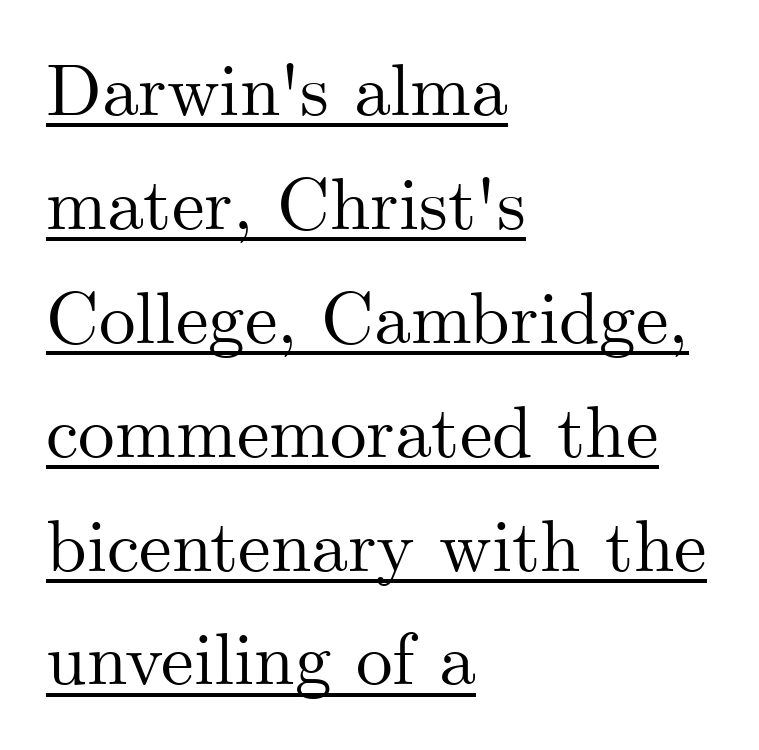
Q: Is the text italic (slanted)? A: No, it is upright.
Q: Is the typeface a serif or a sans-serif typeface? A: Serif.
Q: Is the text underlined? A: Yes.
Q: How is the paragraph aligned? A: Left-aligned.
Q: Is the spacing between letters normal or unusually wide? A: Normal.
Q: Is the spacing between lines tight, normal or loose? A: Normal.
Q: Width (condensed, normal, or wide)? A: Normal.
Q: Stroke contrast? A: Medium.
Q: x-height? A: Small.
Q: Monospaced? A: No.
